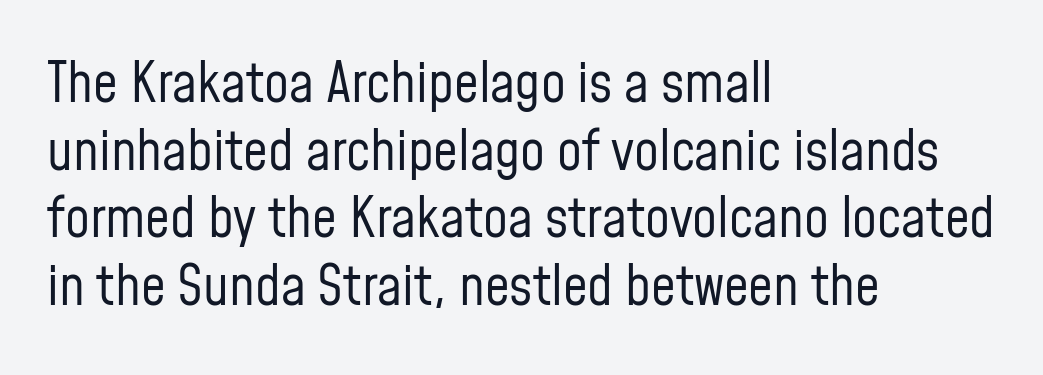
Casual observation: everything's shoved over to the left. The passage shown has conventional tracking throughout. Upright lettering throughout. These lines are composed in type without serifs. The rendering uses natural spacing where letterforms have individual widths.
